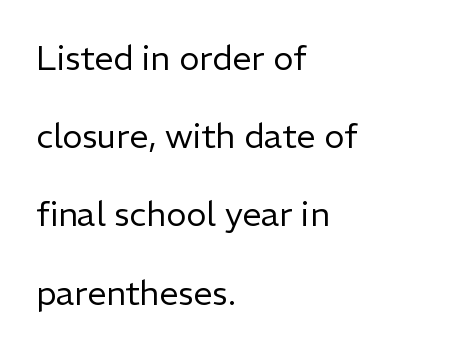
{"serif": "no", "italic": "no", "bold": "no", "weight": "regular", "width": "normal", "stroke_contrast": "low", "x_height": "medium", "monospaced": "no", "underline": "no", "align": "left", "line_spacing": "loose", "line_spacing_ratio": 2.3, "letter_spacing": "normal", "letter_spacing_em": 0.0, "glyph_px": 34}
